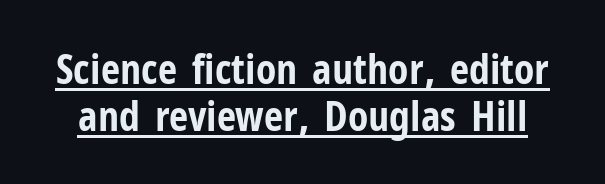
Caption: standard tracking, unaltered. Does the weight exceed regular? Yes, all the way to bold. No feet cap the strokes, marking this as sans-serif type. The letters advance in unequal steps, a hallmark of proportional type. Check the space under the baseline: a stroke is drawn there.
